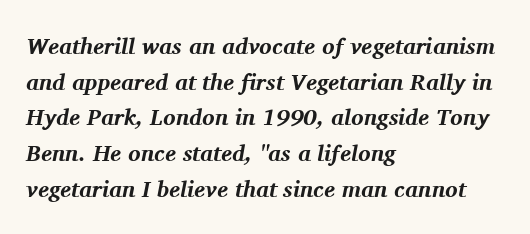
Typographic density is high because the face is bold. Reading down the block, your eye returns to a fixed left position each line. The letters sit at their default tracking, neither squeezed nor spread. The space between consecutive lines is moderate.
